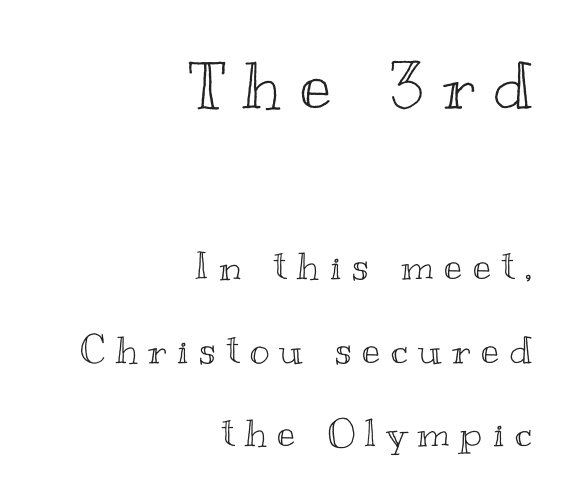
Q: Is the text italic (slanted)? A: No, it is upright.
Q: Is the text underlined? A: No.
Q: How is the paragraph aligned? A: Right-aligned.
Q: Is the spacing between letters normal or unusually wide? A: Unusually wide.
Q: Is the spacing between lines tight, normal or loose? A: Loose.
Q: Which block of text is set in a larger size, the first (top) or the second (bottom)? A: The first (top) one.
Q: Width (condensed, normal, or wide)? A: Wide.
Q: x-height? A: Small.
Q: Monospaced? A: No.
